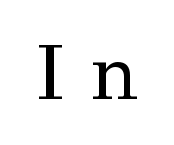
The image shows 79 px regular-weight serif type, upright; set unusually wide letter spacing (+0.34 em), not underlined; medium stroke contrast and a medium x-height.
